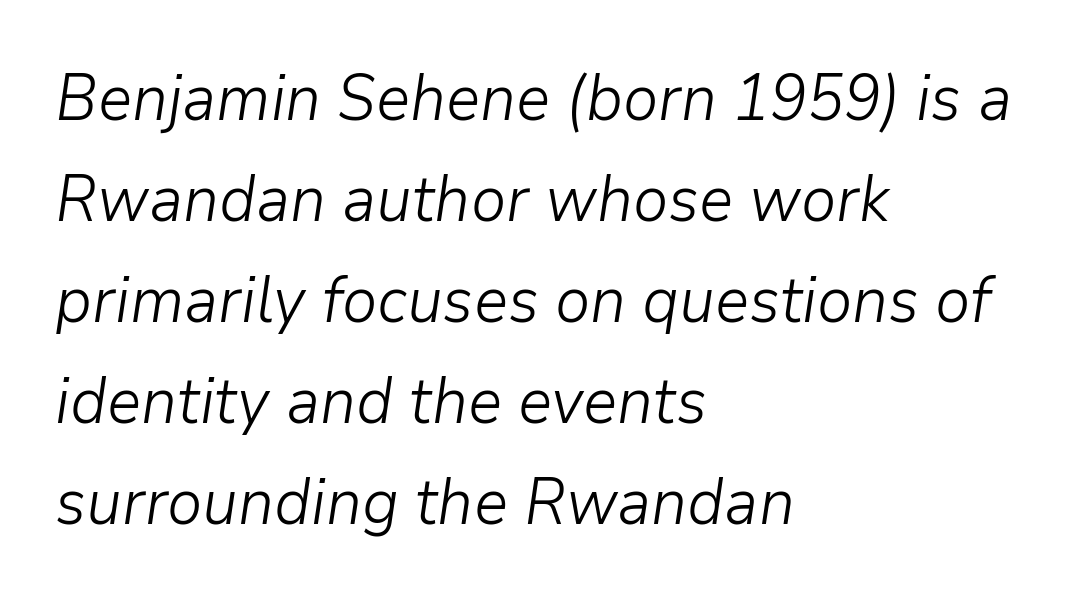
The image shows 64 px light type, italic (leaning right); set left-aligned, normal line spacing (1.58x), normal letter spacing, not underlined; low stroke contrast and a medium x-height.
